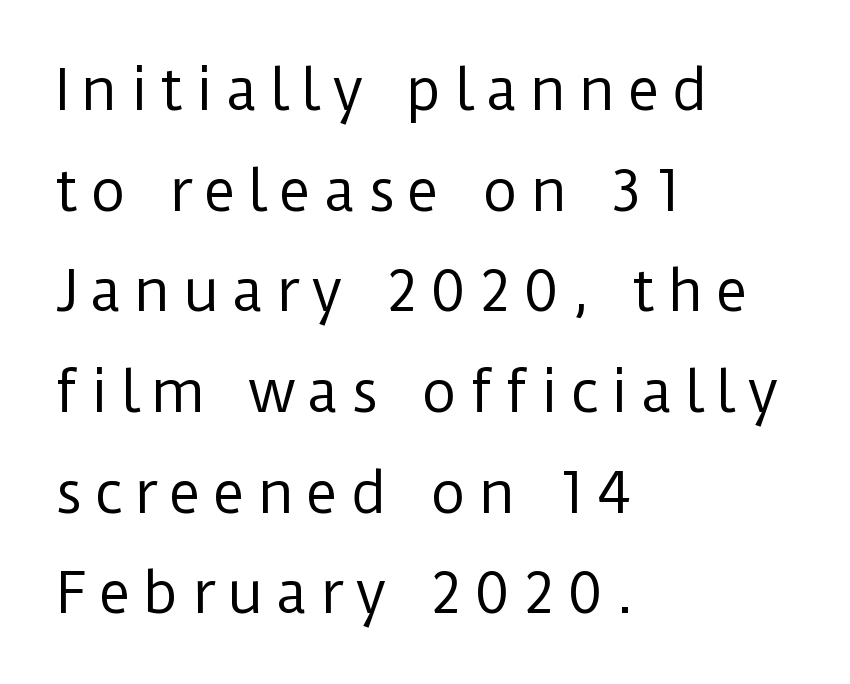
{"serif": "no", "italic": "no", "bold": "no", "weight": "regular", "width": "normal", "stroke_contrast": "low", "x_height": "medium", "monospaced": "no", "underline": "no", "align": "left", "line_spacing_ratio": 1.83, "letter_spacing": "wide", "letter_spacing_em": 0.22, "glyph_px": 55}
